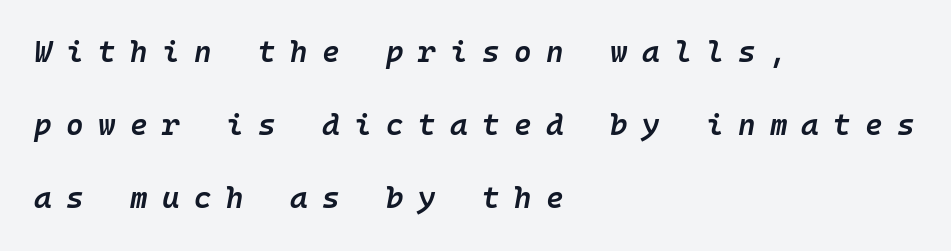
{"italic": "yes", "lean": "right", "slant_degrees": 10, "bold": "semi", "weight": "semibold", "width": "normal", "stroke_contrast": "low", "x_height": "medium", "monospaced": "yes", "underline": "no", "align": "left", "line_spacing": "loose", "line_spacing_ratio": 2.44, "letter_spacing": "wide", "letter_spacing_em": 0.48, "glyph_px": 30}
